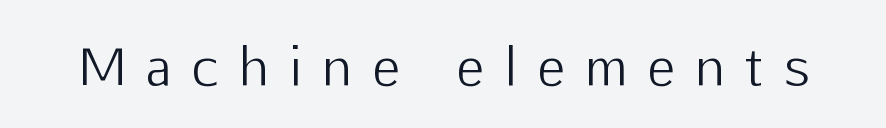
The image shows 51 px light sans-serif type, upright; set unusually wide letter spacing (+0.42 em), not underlined; low stroke contrast and a medium x-height.
